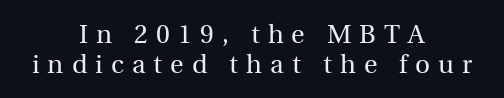
{"italic": "no", "bold": "no", "underline": "no", "align": "center", "line_spacing": "tight", "line_spacing_ratio": 1.14, "letter_spacing": "wide", "letter_spacing_em": 0.31, "glyph_px": 26}
